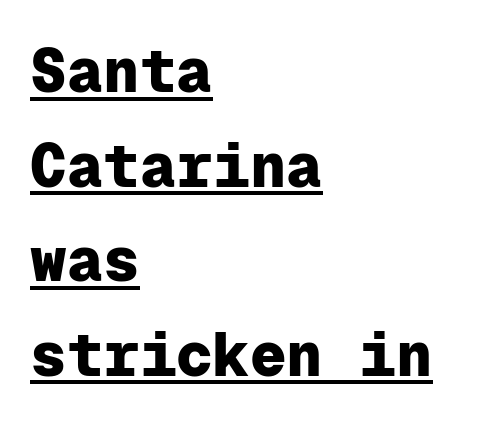
The image shows 61 px heavy sans-serif type, upright, monospaced; set left-aligned, normal line spacing (1.55x), normal letter spacing, underlined; low stroke contrast and a medium x-height.
